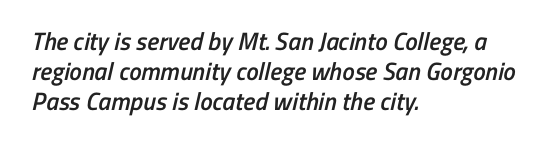
{"bold": "semi", "underline": "no", "align": "left", "line_spacing_ratio": 1.21, "letter_spacing": "normal", "letter_spacing_em": 0.0, "glyph_px": 25}
